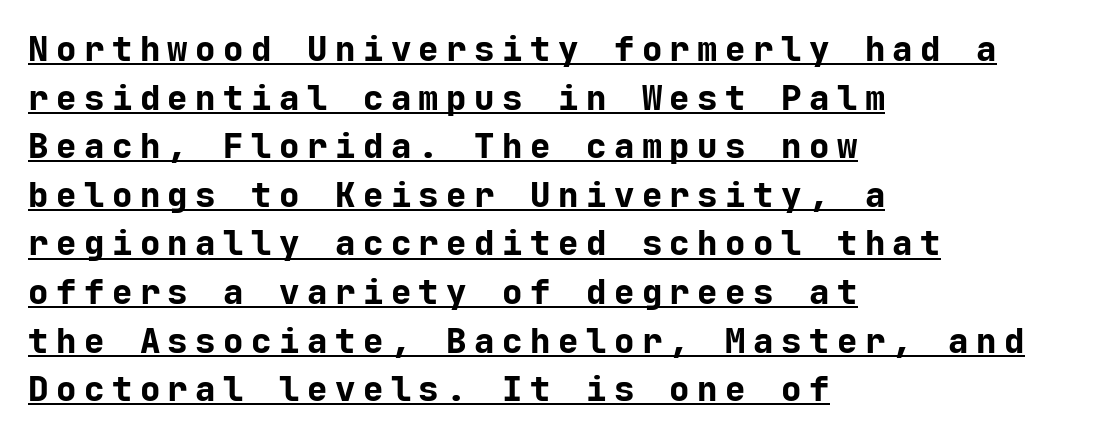
Q: Is the text bold? A: Yes.
Q: Is the text italic (slanted)? A: No, it is upright.
Q: Is the typeface a serif or a sans-serif typeface? A: Sans-serif.
Q: Is the text underlined? A: Yes.
Q: How is the paragraph aligned? A: Left-aligned.
Q: Is the spacing between letters normal or unusually wide? A: Unusually wide.
Q: Is the spacing between lines tight, normal or loose? A: Normal.
Q: Width (condensed, normal, or wide)? A: Normal.
Q: Stroke contrast? A: Low.
Q: x-height? A: Medium.
Q: Monospaced? A: Yes.
